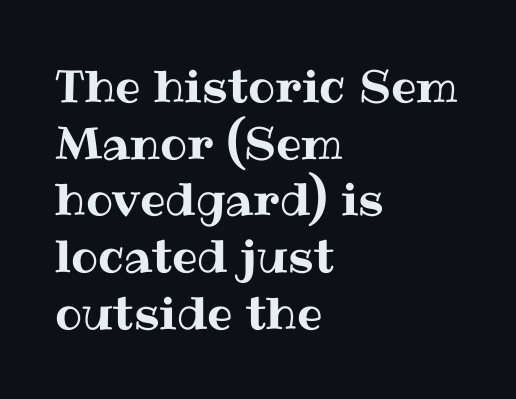
{"italic": "no", "width": "normal", "stroke_contrast": "medium", "x_height": "medium", "monospaced": "no", "underline": "no", "align": "left", "line_spacing": "normal", "line_spacing_ratio": 1.26, "letter_spacing": "normal", "letter_spacing_em": 0.0, "glyph_px": 45}
